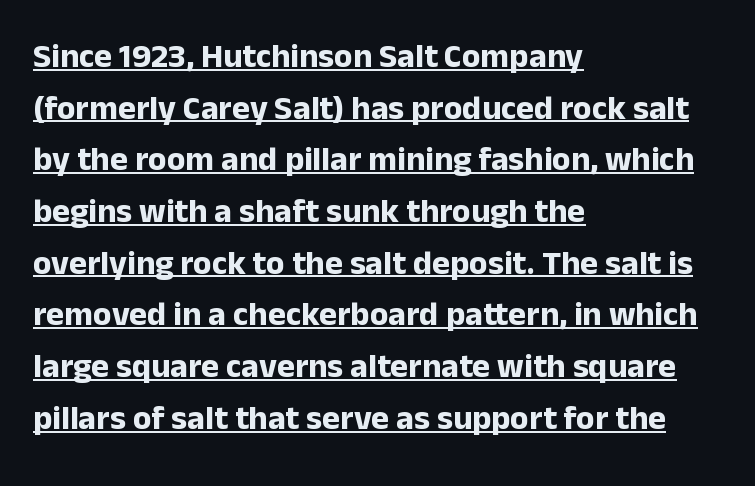
The image shows 34 px bold sans-serif type, upright; set left-aligned, normal line spacing (1.52x), normal letter spacing, underlined; low stroke contrast and a medium x-height.
